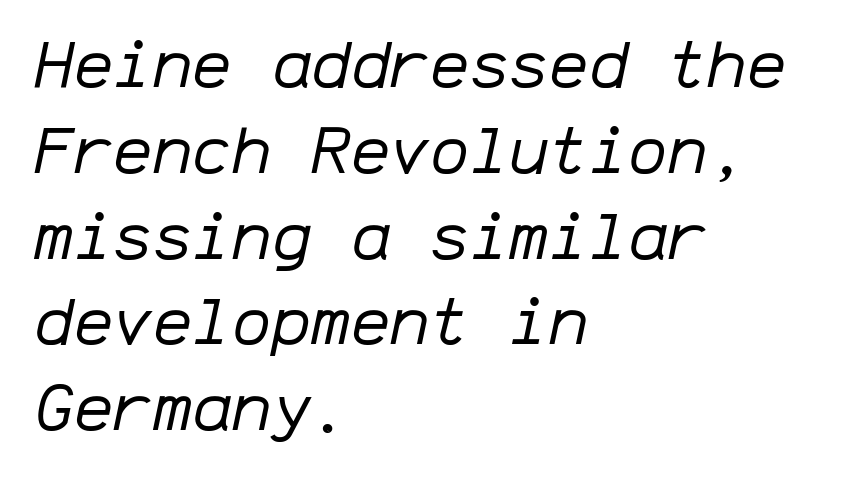
{"italic": "yes", "lean": "right", "slant_degrees": 12, "bold": "no", "weight": "regular", "width": "normal", "stroke_contrast": "low", "x_height": "medium", "monospaced": "yes", "underline": "no", "align": "left", "line_spacing": "normal", "line_spacing_ratio": 1.3, "letter_spacing": "normal", "letter_spacing_em": 0.0, "glyph_px": 66}
